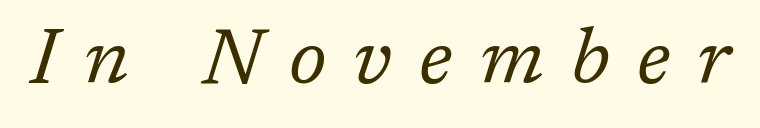
The image shows 79 px regular-weight serif type, italic (leaning right); set unusually wide letter spacing (+0.34 em), not underlined; low stroke contrast and a medium x-height.
